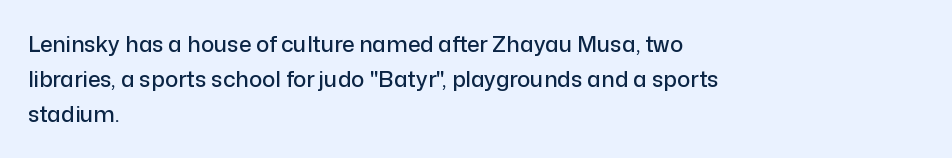
Q: Is the text italic (slanted)? A: No, it is upright.
Q: Is the text underlined? A: No.
Q: How is the paragraph aligned? A: Left-aligned.
Q: Is the spacing between letters normal or unusually wide? A: Normal.
Q: Is the spacing between lines tight, normal or loose? A: Normal.
